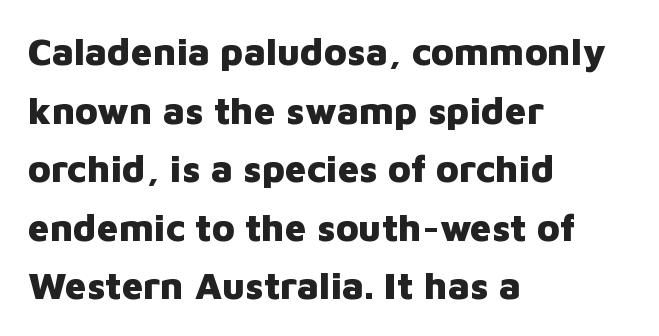
Q: Is the text bold? A: Yes.
Q: Is the text italic (slanted)? A: No, it is upright.
Q: Is the typeface a serif or a sans-serif typeface? A: Sans-serif.
Q: Is the text underlined? A: No.
Q: How is the paragraph aligned? A: Left-aligned.
Q: Is the spacing between letters normal or unusually wide? A: Normal.
Q: Is the spacing between lines tight, normal or loose? A: Normal.
Q: Width (condensed, normal, or wide)? A: Normal.
Q: Stroke contrast? A: Low.
Q: x-height? A: Medium.
Q: Monospaced? A: No.
